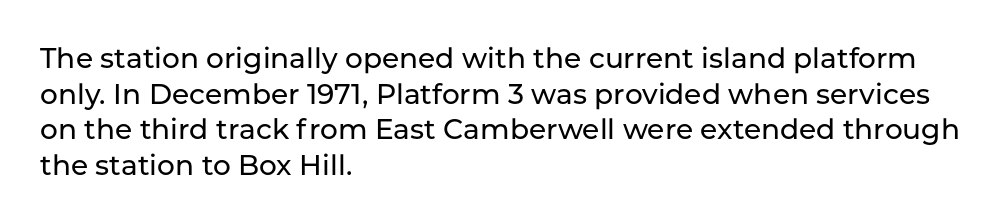
The image shows 28 px sans-serif type, upright; set left-aligned, normal line spacing (1.27x), normal letter spacing, not underlined; low stroke contrast and a medium x-height.
